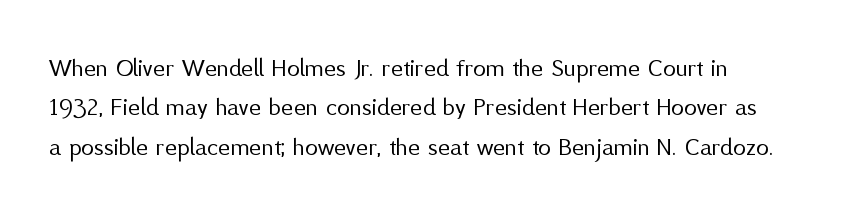
{"italic": "no", "bold": "no", "underline": "no", "line_spacing": "normal", "line_spacing_ratio": 1.51, "letter_spacing": "normal", "letter_spacing_em": 0.0, "glyph_px": 26}
